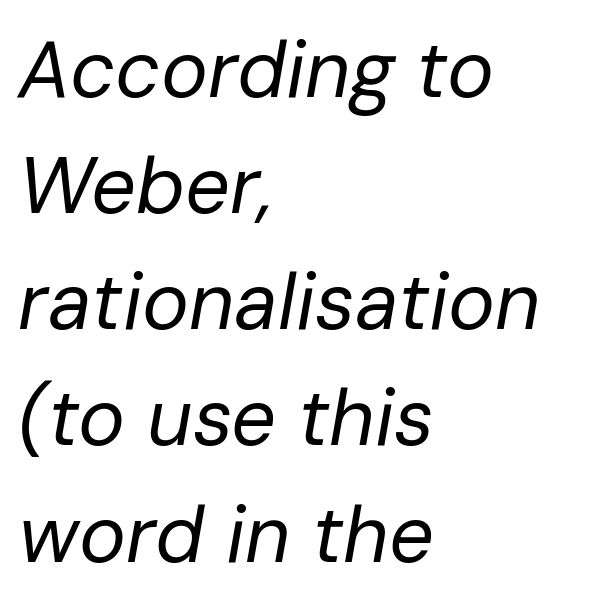
The image shows 79 px regular-weight type, italic (leaning right); set left-aligned, normal line spacing (1.47x), normal letter spacing, not underlined; low stroke contrast and a medium x-height.
